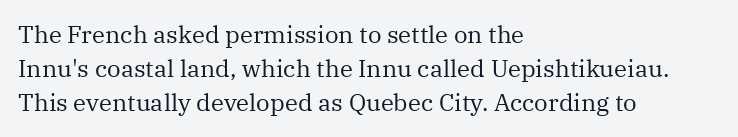
Just letters on the line, the space beneath them empty. The lines sit at an ordinary, default distance from one another. Reading down the block, your eye returns to a fixed left position each line. Think standard paragraph weight, or any step lighter than that.
